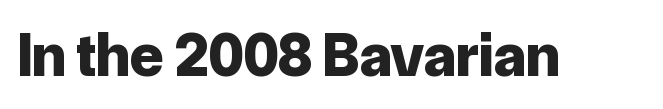
Q: Is the text bold? A: Yes.
Q: Is the text italic (slanted)? A: No, it is upright.
Q: Is the typeface a serif or a sans-serif typeface? A: Sans-serif.
Q: Is the text underlined? A: No.
Q: Is the spacing between letters normal or unusually wide? A: Normal.
Q: Width (condensed, normal, or wide)? A: Normal.
Q: Stroke contrast? A: Low.
Q: x-height? A: Medium.
Q: Monospaced? A: No.
